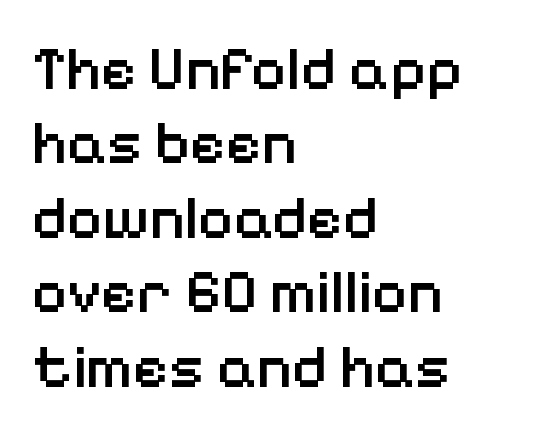
{"serif": "no", "italic": "no", "bold": "semi", "weight": "semibold", "width": "normal", "stroke_contrast": "low", "x_height": "medium", "monospaced": "no", "underline": "no", "align": "left", "line_spacing_ratio": 1.22, "letter_spacing": "normal", "letter_spacing_em": 0.0, "glyph_px": 61}
